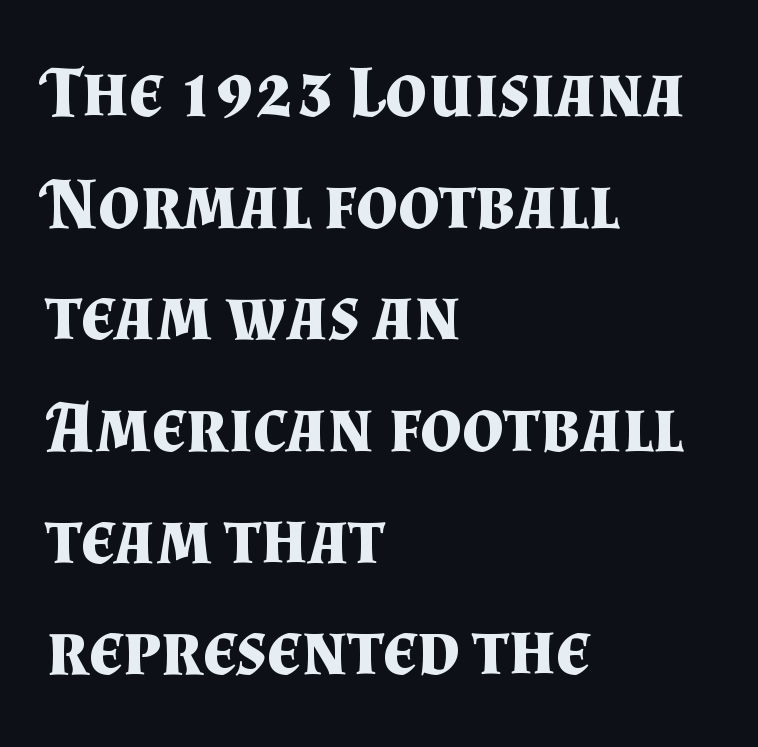
{"serif": "yes", "italic": "no", "bold": "yes", "weight": "bold", "width": "normal", "stroke_contrast": "medium", "x_height": "small", "monospaced": "no", "underline": "no", "align": "left", "line_spacing": "normal", "line_spacing_ratio": 1.53, "letter_spacing": "normal", "letter_spacing_em": 0.0, "glyph_px": 73}
